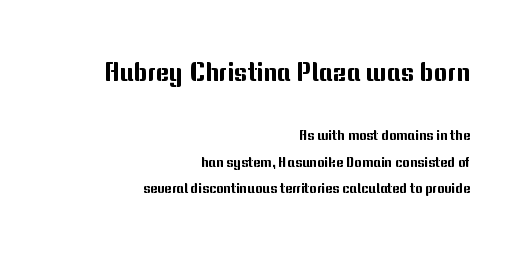
Teacher's note: observe the even right margin — that is flush-right alignment. The glyphs are unaccompanied by any horizontal stroke below them. Interline gaps are noticeably wide in this sample. A typesetter would mark this as roman, not italic. These lines keep a tight, regular rhythm from letter to letter. The more generous point size was reserved for the upper chunk.
